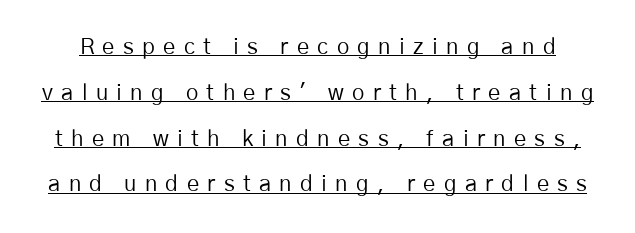
No letter is thick-stroked: the sample isn't bold. A continuous stroke trails under the words, as in a hyperlink. Vertical strokes here are truly vertical. Line spacing here is loose.
